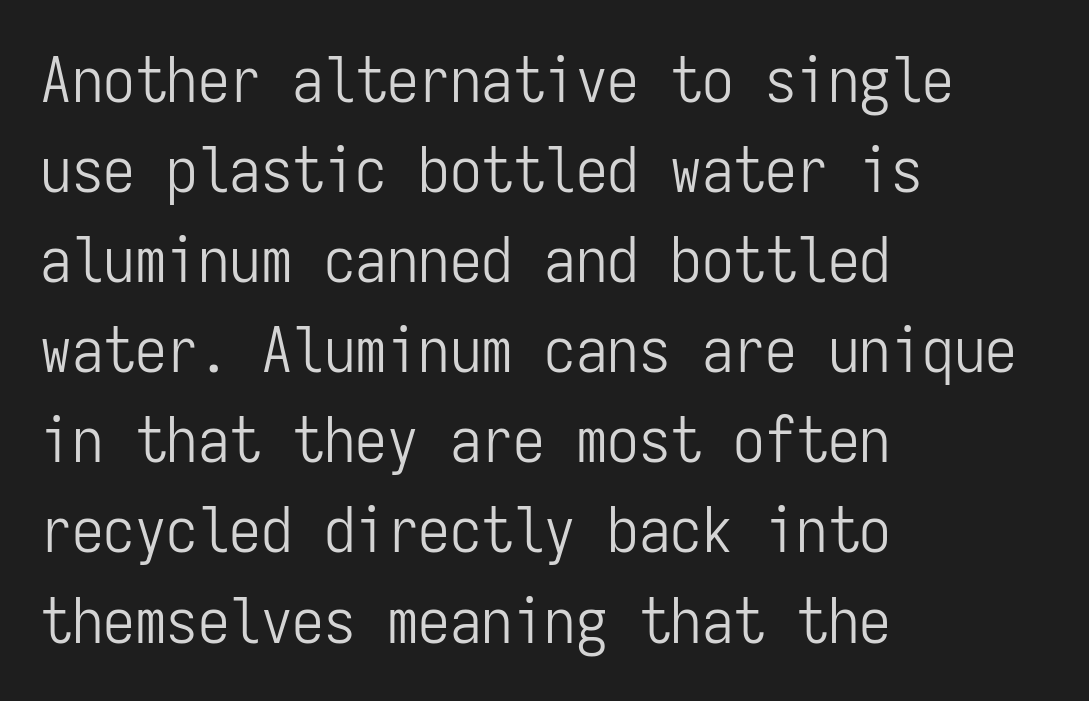
{"serif": "no", "italic": "no", "bold": "no", "weight": "light", "width": "condensed", "stroke_contrast": "low", "x_height": "medium", "monospaced": "yes", "underline": "no", "align": "left", "line_spacing": "normal", "line_spacing_ratio": 1.43, "letter_spacing": "normal", "letter_spacing_em": 0.0, "glyph_px": 63}
